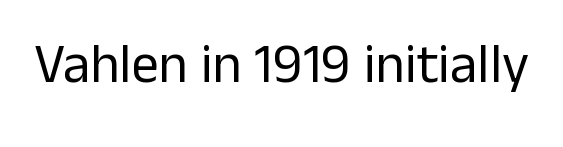
A typesetter would call this proportional, since set widths differ per character. The font sits on the lighter half of the weight spectrum, regular included. Italic? Not at all — the glyphs are vertical. Clear beneath every line of the passage. The letters sit at their default tracking, neither squeezed nor spread. This sample uses a sans-serif face.
